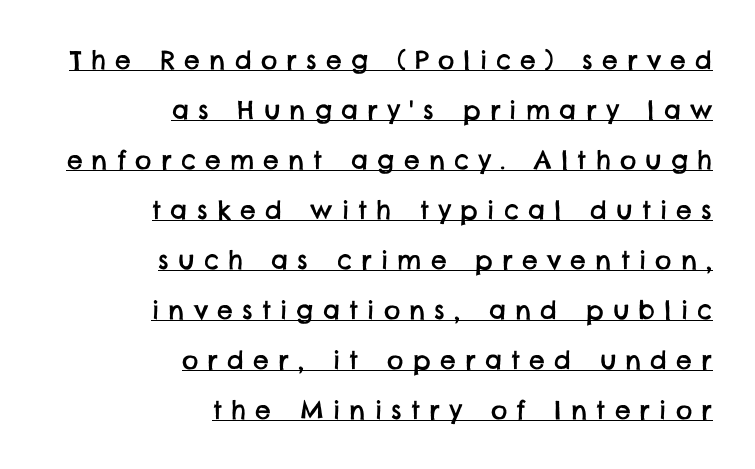
The image shows 25 px text type; set right-aligned, loose line spacing (2.0x), unusually wide letter spacing (+0.37 em), underlined.
